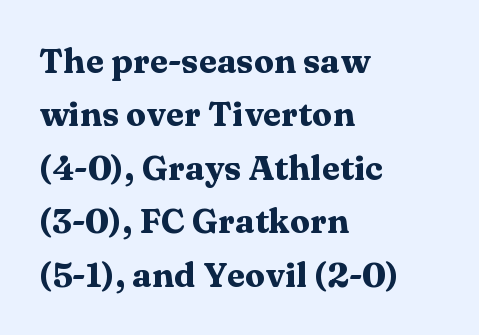
{"serif": "yes", "italic": "no", "bold": "yes", "weight": "heavy", "width": "wide", "stroke_contrast": "medium", "x_height": "medium", "monospaced": "no", "underline": "no", "align": "left", "line_spacing": "normal", "line_spacing_ratio": 1.57, "letter_spacing": "normal", "letter_spacing_em": 0.0, "glyph_px": 34}
